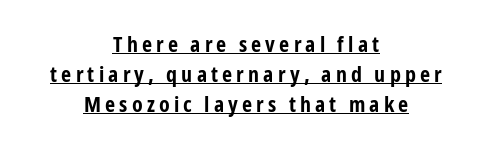
Students, this is bold: see how much ink each stroke carries. Vertical strokes here are truly vertical. The typesetter chose a symmetrical, centered arrangement here. Rows of type keep a routine distance in the vertical direction. Each line of the rendering has a horizontal stroke beneath the glyphs.
